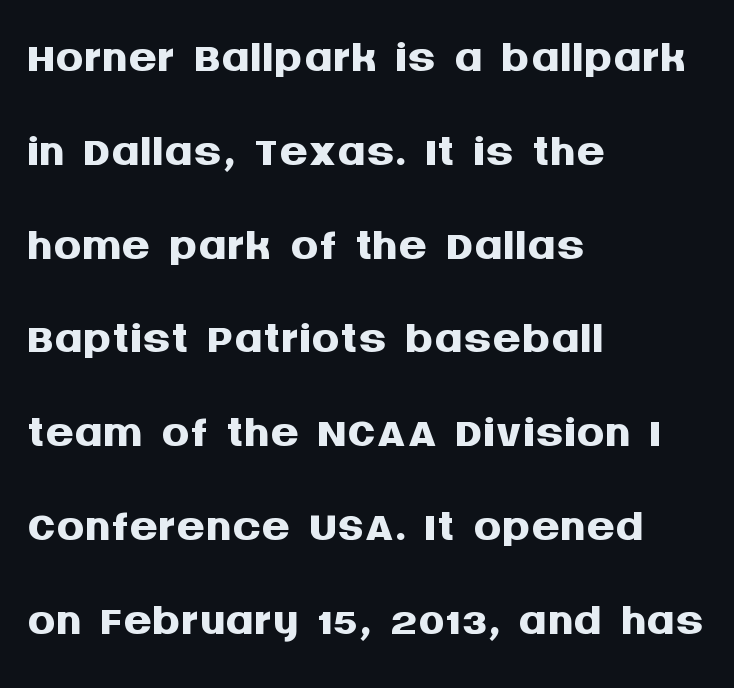
Caption: standard tracking, unaltered. These lines stack with their left ends in a neat column. If you measured baseline to baseline, you'd find a middling distance. Each letter's strokes conclude bluntly, with no projecting serifs.
